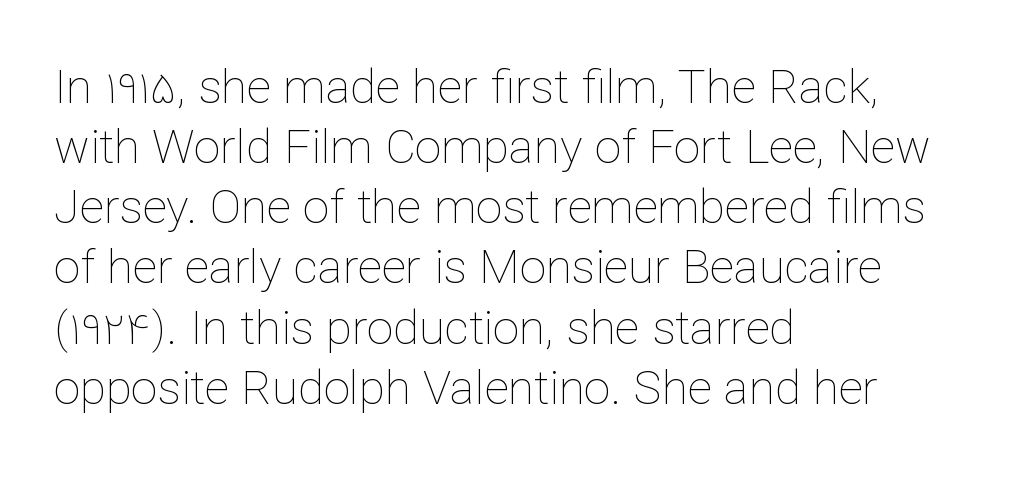
The image shows 47 px thin type, upright; set left-aligned, normal line spacing (1.28x), normal letter spacing, not underlined; low stroke contrast and a medium x-height.
